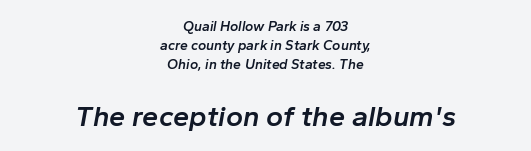
The image shows 29 px semibold type, italic (leaning right); set centered, normal line spacing (1.37x), normal letter spacing, not underlined; the second (bottom) block is 2.07x larger; low stroke contrast and a medium x-height.
